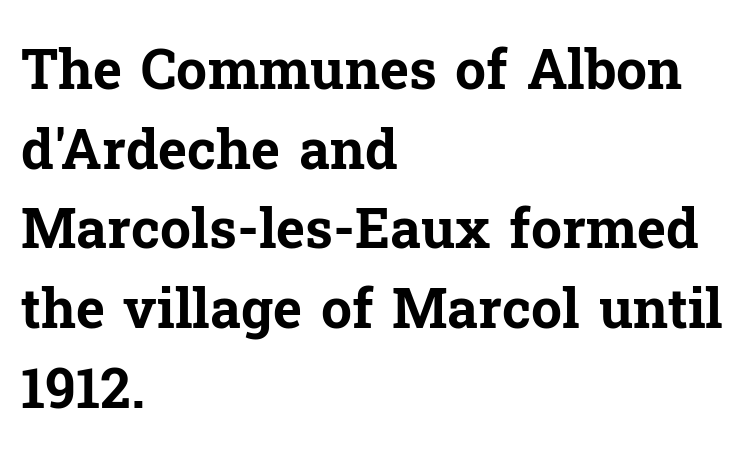
Q: Is the text bold? A: Yes.
Q: Is the text italic (slanted)? A: No, it is upright.
Q: Is the typeface a serif or a sans-serif typeface? A: Serif.
Q: Is the text underlined? A: No.
Q: How is the paragraph aligned? A: Left-aligned.
Q: Is the spacing between letters normal or unusually wide? A: Normal.
Q: Is the spacing between lines tight, normal or loose? A: Normal.
Q: Width (condensed, normal, or wide)? A: Normal.
Q: Stroke contrast? A: Low.
Q: x-height? A: Medium.
Q: Monospaced? A: No.
